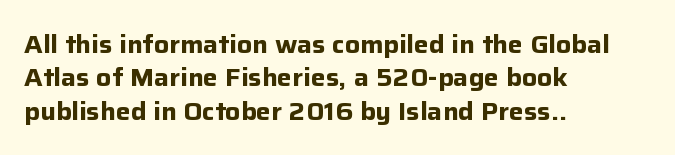
Q: Is the text bold? A: Yes.
Q: Is the text italic (slanted)? A: No, it is upright.
Q: Is the text underlined? A: No.
Q: How is the paragraph aligned? A: Left-aligned.
Q: Is the spacing between letters normal or unusually wide? A: Normal.
Q: Is the spacing between lines tight, normal or loose? A: Normal.
